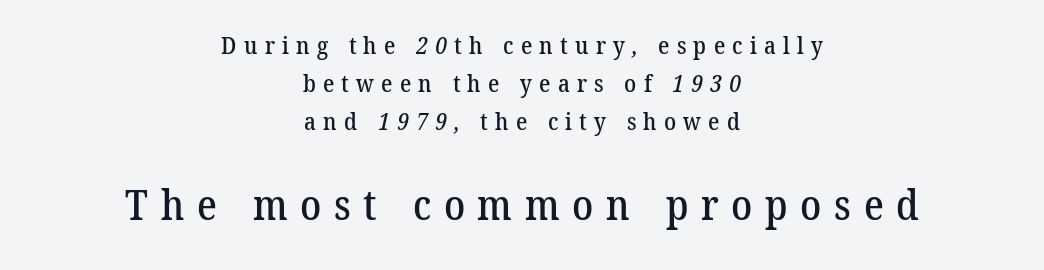
Q: Is the typeface a serif or a sans-serif typeface? A: Serif.
Q: Is the text underlined? A: No.
Q: How is the paragraph aligned? A: Centered.
Q: Is the spacing between letters normal or unusually wide? A: Unusually wide.
Q: Is the spacing between lines tight, normal or loose? A: Normal.
Q: Which block of text is set in a larger size, the first (top) or the second (bottom)? A: The second (bottom) one.
Q: Width (condensed, normal, or wide)? A: Normal.
Q: Stroke contrast? A: Low.
Q: x-height? A: Medium.
Q: Monospaced? A: No.
